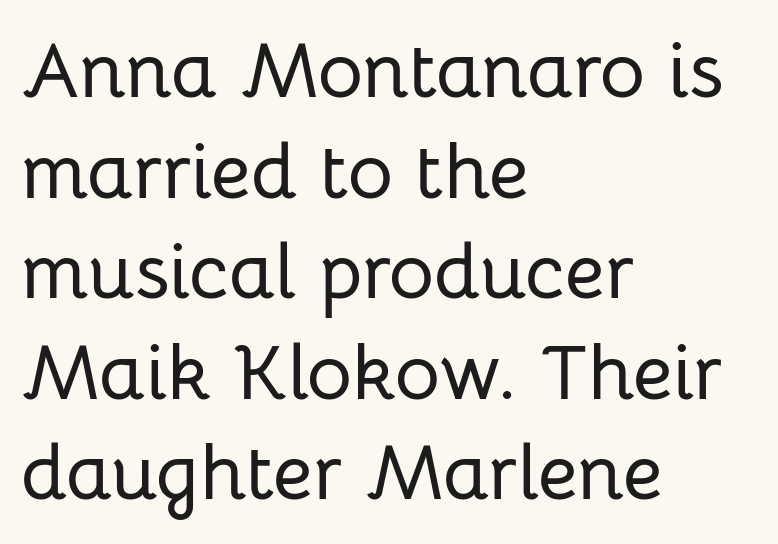
Q: Is the text italic (slanted)? A: No, it is upright.
Q: Is the typeface a serif or a sans-serif typeface? A: Sans-serif.
Q: Is the text underlined? A: No.
Q: How is the paragraph aligned? A: Left-aligned.
Q: Is the spacing between letters normal or unusually wide? A: Normal.
Q: Is the spacing between lines tight, normal or loose? A: Normal.
Q: Width (condensed, normal, or wide)? A: Normal.
Q: Stroke contrast? A: Low.
Q: x-height? A: Medium.
Q: Monospaced? A: No.
